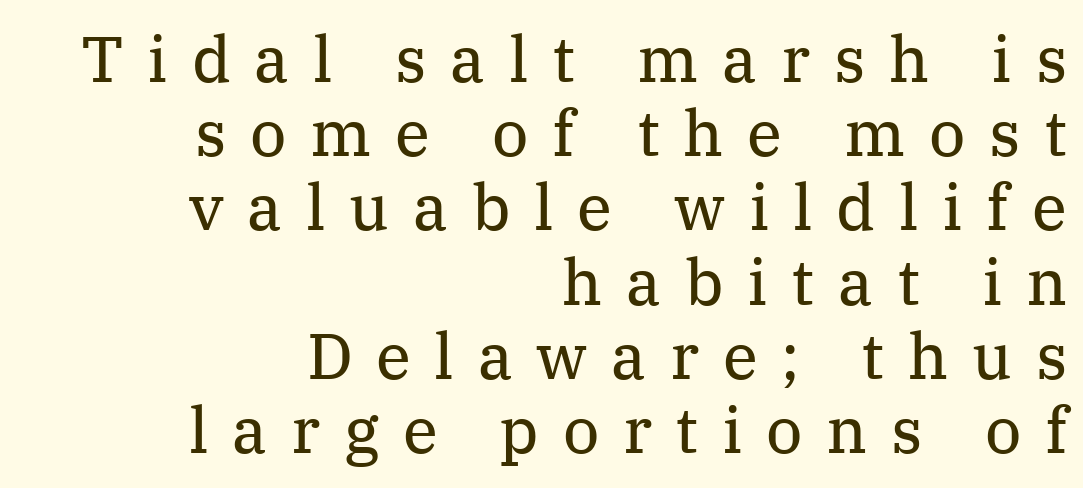
{"serif": "yes", "italic": "no", "bold": "no", "weight": "regular", "width": "normal", "stroke_contrast": "medium", "x_height": "medium", "monospaced": "no", "underline": "no", "align": "right", "line_spacing_ratio": 1.16, "letter_spacing": "wide", "letter_spacing_em": 0.37, "glyph_px": 64}
